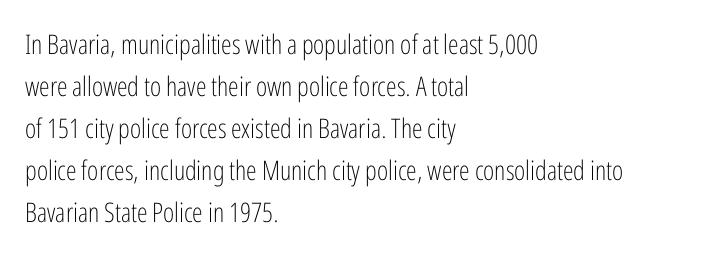
The image shows 27 px text type, upright; set left-aligned, normal line spacing (1.56x), normal letter spacing, not underlined.
